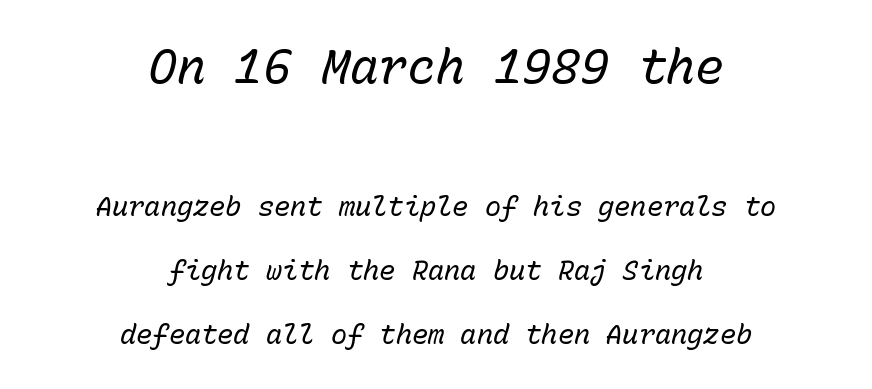
The image shows 48 px regular-weight type, italic (leaning right), monospaced; set centered, loose line spacing (2.38x), normal letter spacing, not underlined; the first (top) block is 1.78x larger; low stroke contrast and a medium x-height.
